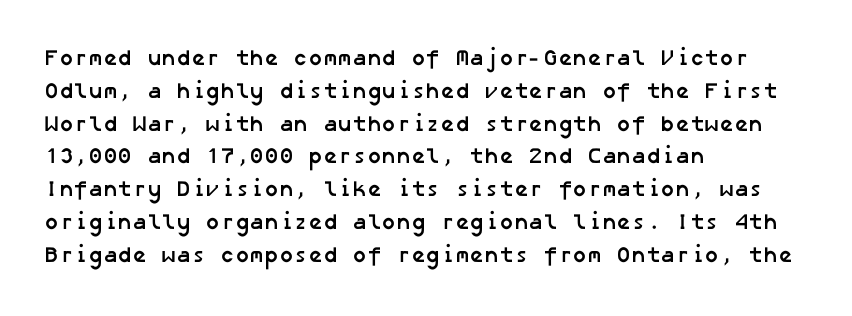
{"bold": "yes", "underline": "no", "align": "left", "line_spacing": "normal", "line_spacing_ratio": 1.49, "letter_spacing": "normal", "letter_spacing_em": 0.0, "glyph_px": 22}
